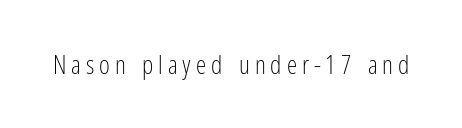
The image shows 26 px text type, upright; set not underlined.
